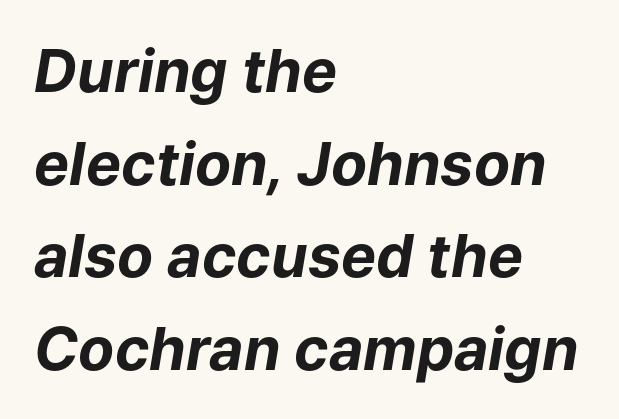
Q: Is the text bold? A: Yes.
Q: Is the text italic (slanted)? A: Yes, it leans right by about 9 degrees.
Q: Is the text underlined? A: No.
Q: How is the paragraph aligned? A: Left-aligned.
Q: Is the spacing between letters normal or unusually wide? A: Normal.
Q: Is the spacing between lines tight, normal or loose? A: Normal.
Q: Width (condensed, normal, or wide)? A: Normal.
Q: Stroke contrast? A: Low.
Q: x-height? A: Medium.
Q: Monospaced? A: No.
